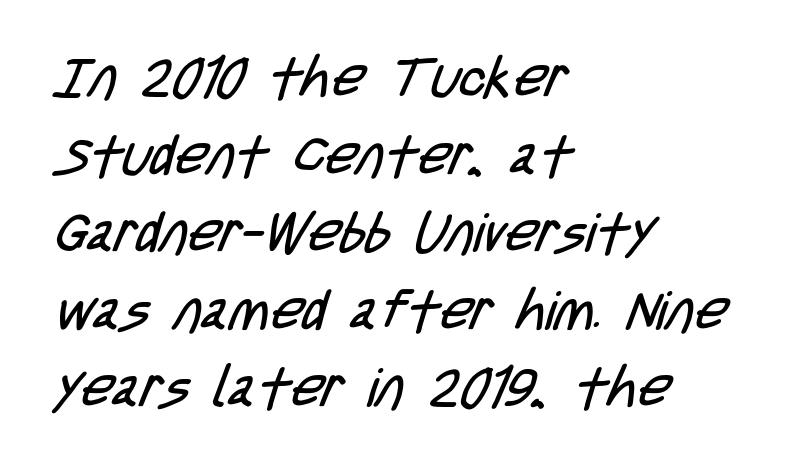
Is the stroke heavy? The answer is a plain regular-or-lighter. The face used here is a sans, in the tradition of grotesques and geometrics. Regarding leading, the lines here are spaced in the standard way. Every row of glyphs begins at an identical x-position on the left.
